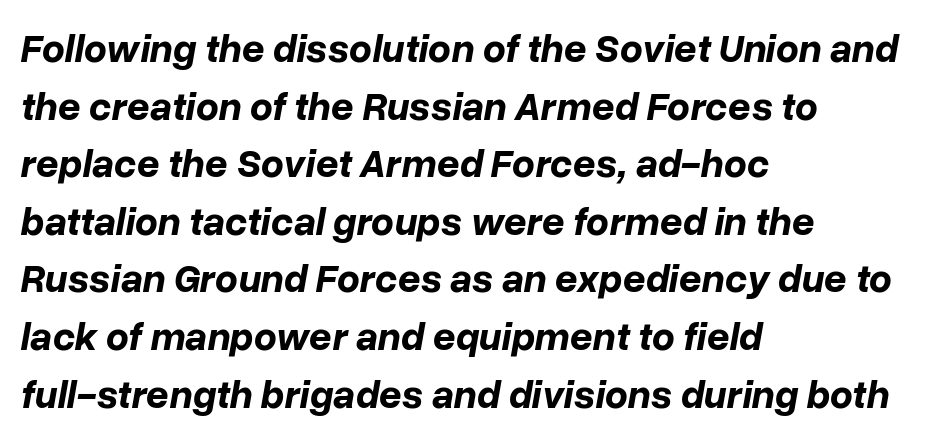
Q: Is the text bold? A: Yes.
Q: Is the text italic (slanted)? A: Yes, it leans right by about 10 degrees.
Q: Is the text underlined? A: No.
Q: How is the paragraph aligned? A: Left-aligned.
Q: Is the spacing between letters normal or unusually wide? A: Normal.
Q: Is the spacing between lines tight, normal or loose? A: Normal.
Q: Width (condensed, normal, or wide)? A: Normal.
Q: Stroke contrast? A: Low.
Q: x-height? A: Medium.
Q: Monospaced? A: No.
